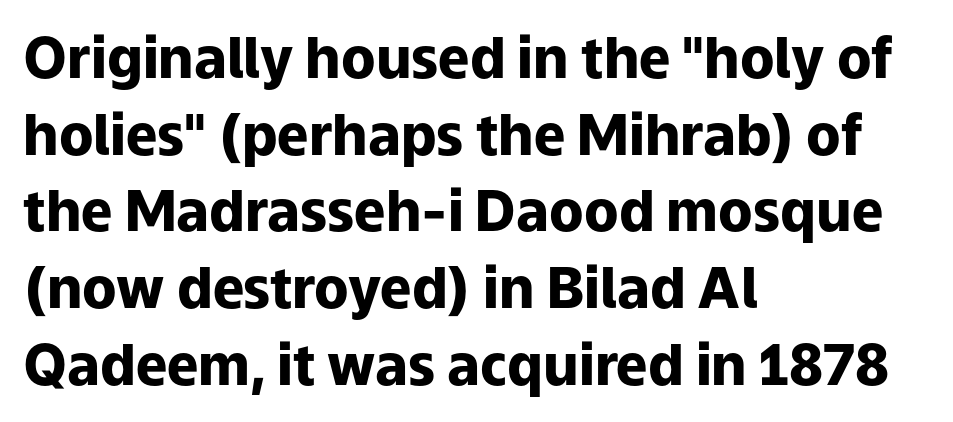
Examine the stroke ends and you'll find no serifs. The passage shown stacks its lines at a standard gap. On the weight axis this lands at bold, roughly 700. Spacing verdict: proportional, widths tailored to each character. Every character sits straight up, as roman type does. Is the block centered? No — it sits flush against the left margin.
